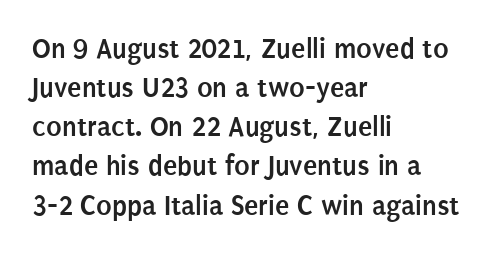
Q: Is the text bold? A: Yes.
Q: Is the text italic (slanted)? A: No, it is upright.
Q: Is the typeface a serif or a sans-serif typeface? A: Sans-serif.
Q: Is the text underlined? A: No.
Q: How is the paragraph aligned? A: Left-aligned.
Q: Is the spacing between letters normal or unusually wide? A: Normal.
Q: Is the spacing between lines tight, normal or loose? A: Normal.
Q: Width (condensed, normal, or wide)? A: Condensed.
Q: Stroke contrast? A: Low.
Q: x-height? A: Large.
Q: Monospaced? A: No.
